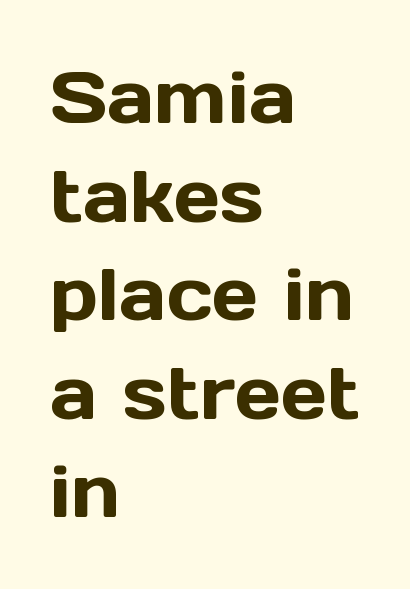
The image shows 73 px sans-serif type, upright; set left-aligned, normal line spacing (1.35x), normal letter spacing, not underlined; a medium x-height.
